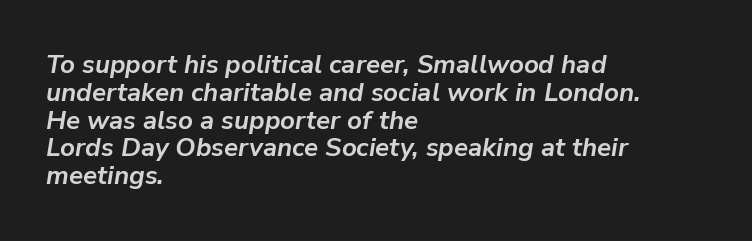
{"italic": "yes", "lean": "right", "slant_degrees": 9, "bold": "yes", "underline": "no", "align": "left", "line_spacing": "tight", "line_spacing_ratio": 1.07, "letter_spacing": "normal", "letter_spacing_em": 0.0, "glyph_px": 26}
